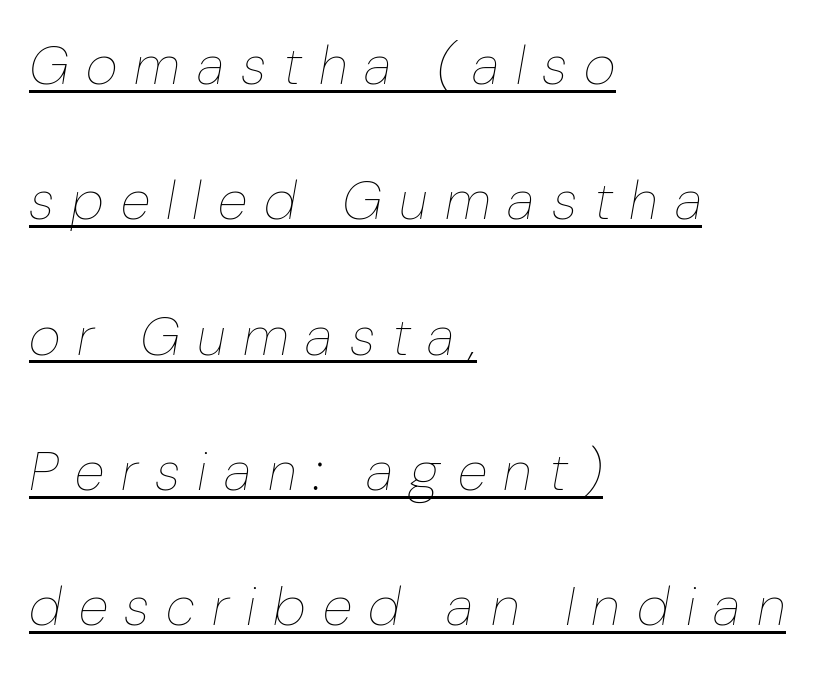
{"italic": "yes", "lean": "right", "slant_degrees": 10, "bold": "no", "weight": "thin", "width": "normal", "stroke_contrast": "low", "x_height": "medium", "monospaced": "no", "underline": "yes", "align": "left", "line_spacing": "loose", "line_spacing_ratio": 2.46, "letter_spacing": "wide", "letter_spacing_em": 0.31, "glyph_px": 55}
